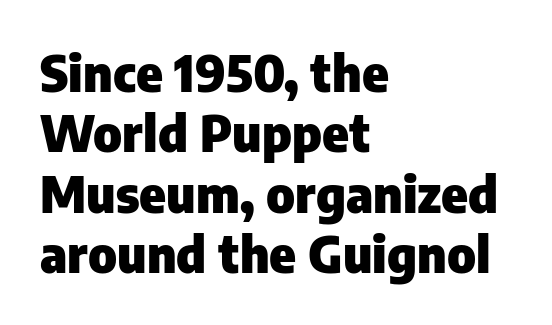
The image shows 50 px heavy sans-serif type, upright; set left-aligned, line spacing 1.21x, normal letter spacing, not underlined; low stroke contrast and a medium x-height.
